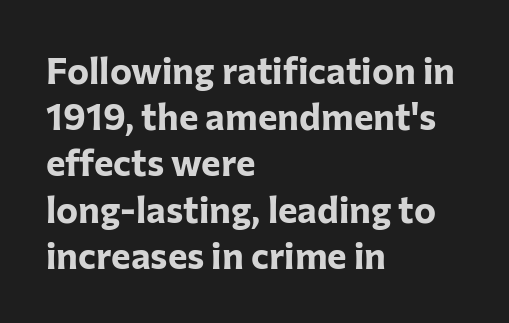
In terms of posture, this sample is upright. Note the varied advance widths — an 'i' is clearly narrower than an 'm'. Weight check: bold — yes, fully. Nobody drew a line under any word here. Casual observation: everything's shoved over to the left. Students, observe: this is what conventionally led text looks like.
